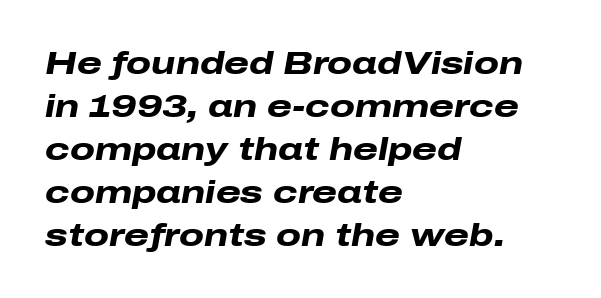
{"italic": "yes", "lean": "right", "slant_degrees": 10, "bold": "yes", "weight": "heavy", "width": "wide", "stroke_contrast": "low", "x_height": "medium", "monospaced": "no", "underline": "no", "align": "left", "line_spacing": "normal", "line_spacing_ratio": 1.34, "letter_spacing": "normal", "letter_spacing_em": 0.0, "glyph_px": 32}
